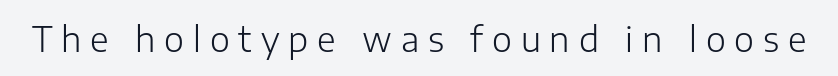
The image shows 34 px light sans-serif type, upright; set unusually wide letter spacing (+0.26 em), not underlined; low stroke contrast and a medium x-height.
